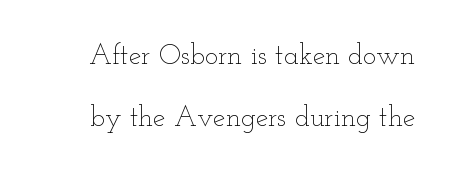
{"italic": "no", "bold": "no", "weight": "thin", "width": "wide", "stroke_contrast": "low", "x_height": "small", "monospaced": "no", "underline": "no", "line_spacing": "loose", "line_spacing_ratio": 2.2, "letter_spacing": "normal", "letter_spacing_em": 0.0, "glyph_px": 28}
